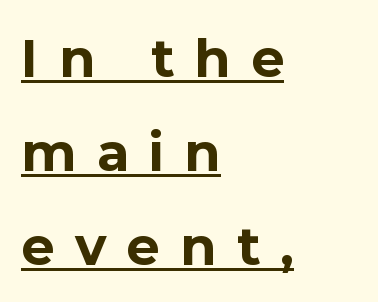
{"serif": "no", "italic": "no", "bold": "yes", "weight": "bold", "width": "normal", "x_height": "medium", "monospaced": "no", "underline": "yes", "align": "left", "line_spacing": "normal", "line_spacing_ratio": 1.65, "letter_spacing": "wide", "letter_spacing_em": 0.36, "glyph_px": 57}
